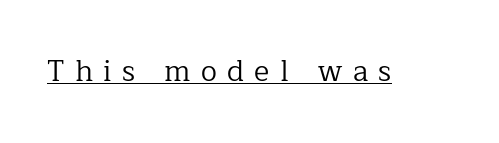
The image shows 29 px regular-weight serif type, upright; set unusually wide letter spacing (+0.36 em), underlined; low stroke contrast and a medium x-height.
